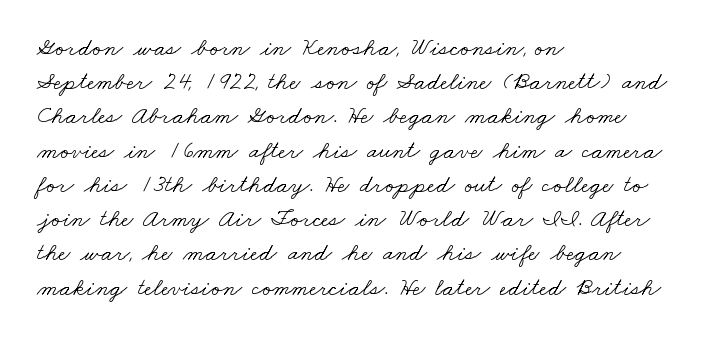
{"bold": "no", "underline": "no", "align": "left", "line_spacing": "normal", "line_spacing_ratio": 1.37, "letter_spacing": "normal", "letter_spacing_em": 0.0, "glyph_px": 25}
